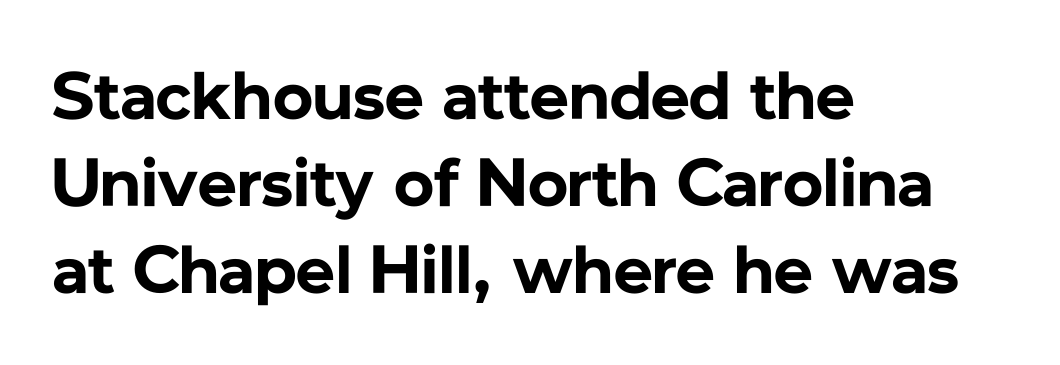
Q: Is the text bold? A: Yes.
Q: Is the text italic (slanted)? A: No, it is upright.
Q: Is the typeface a serif or a sans-serif typeface? A: Sans-serif.
Q: Is the text underlined? A: No.
Q: How is the paragraph aligned? A: Left-aligned.
Q: Is the spacing between letters normal or unusually wide? A: Normal.
Q: Is the spacing between lines tight, normal or loose? A: Normal.
Q: Width (condensed, normal, or wide)? A: Normal.
Q: Stroke contrast? A: Low.
Q: x-height? A: Medium.
Q: Monospaced? A: No.
